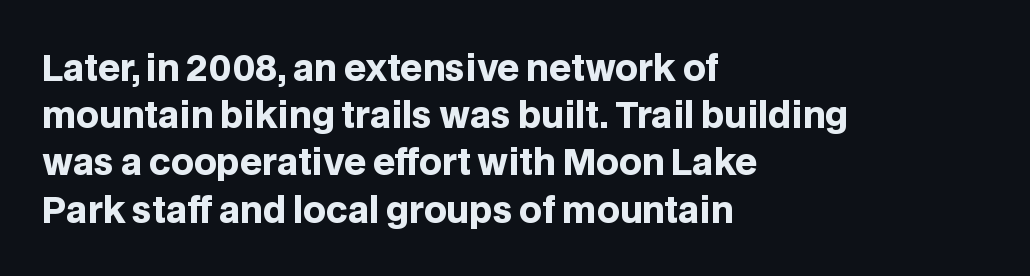
The image shows 35 px heavy sans-serif type, upright; set left-aligned, normal line spacing (1.35x), normal letter spacing, not underlined; low stroke contrast and a large x-height.
